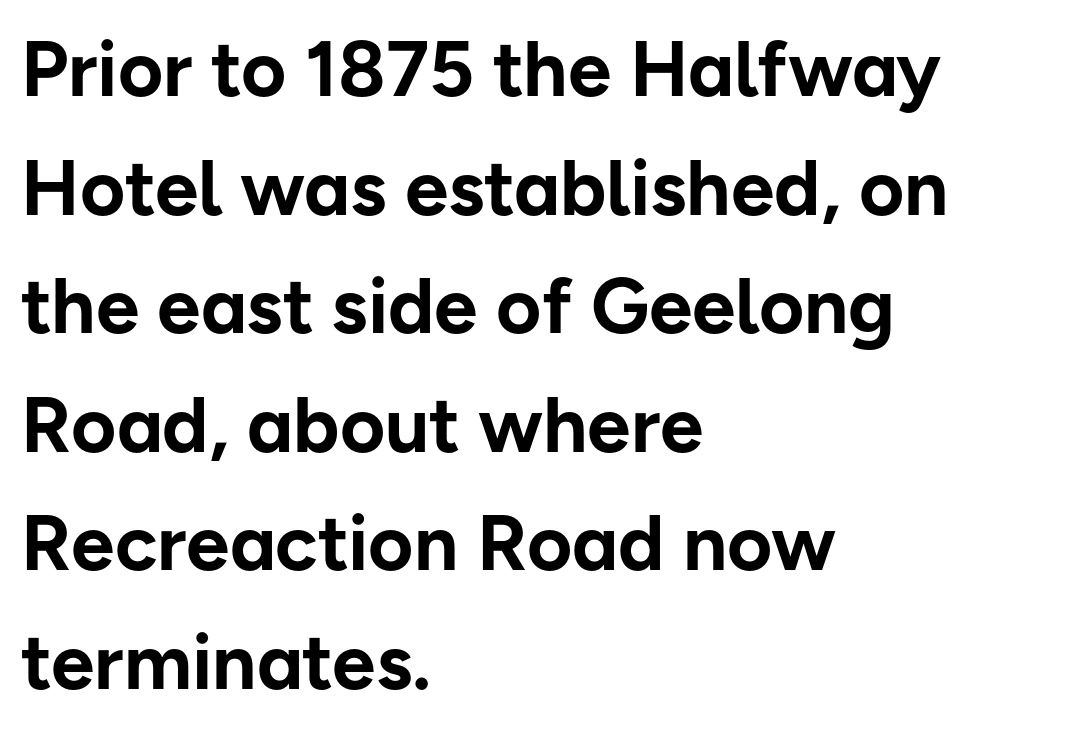
Q: Is the text bold? A: Yes.
Q: Is the text italic (slanted)? A: No, it is upright.
Q: Is the typeface a serif or a sans-serif typeface? A: Sans-serif.
Q: Is the text underlined? A: No.
Q: How is the paragraph aligned? A: Left-aligned.
Q: Is the spacing between letters normal or unusually wide? A: Normal.
Q: Is the spacing between lines tight, normal or loose? A: Normal.
Q: Width (condensed, normal, or wide)? A: Normal.
Q: Stroke contrast? A: Low.
Q: x-height? A: Medium.
Q: Monospaced? A: No.
